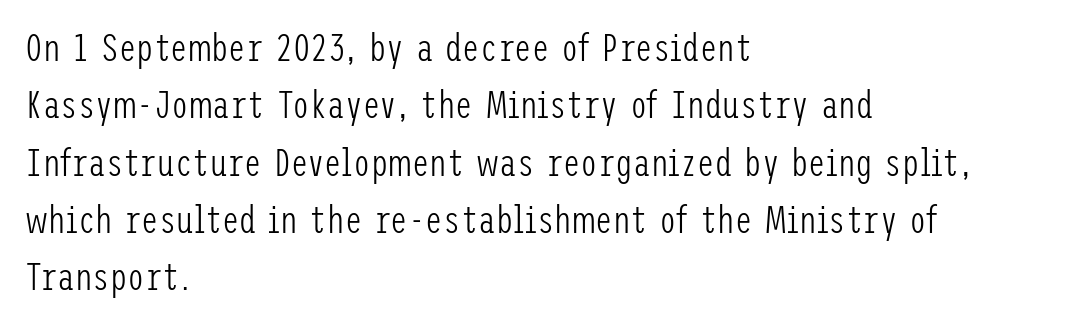
Q: Is the text bold? A: No.
Q: Is the text italic (slanted)? A: No, it is upright.
Q: Is the typeface a serif or a sans-serif typeface? A: Sans-serif.
Q: Is the text underlined? A: No.
Q: How is the paragraph aligned? A: Left-aligned.
Q: Is the spacing between letters normal or unusually wide? A: Normal.
Q: Is the spacing between lines tight, normal or loose? A: Normal.
Q: Width (condensed, normal, or wide)? A: Condensed.
Q: Stroke contrast? A: Low.
Q: x-height? A: Medium.
